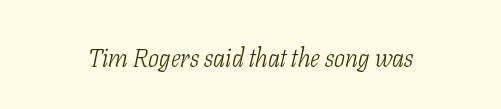
{"italic": "yes", "lean": "right", "slant_degrees": 11, "bold": "no", "underline": "no", "letter_spacing": "normal", "letter_spacing_em": 0.0, "glyph_px": 26}
